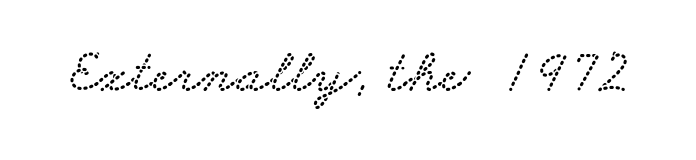
These lines are composed in type with serifs. Descender tails drop into unmarked territory. Each word holds together tightly as a unit, with standard inter-letter gaps. A typesetter would call this proportional, since set widths differ per character.
